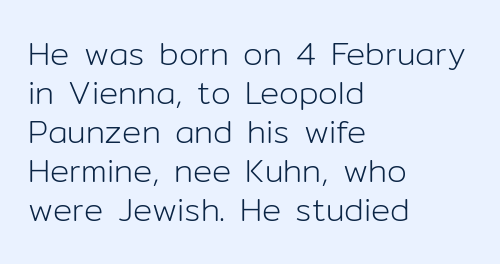
The image shows 32 px light sans-serif type, upright; set left-aligned, line spacing 1.22x, normal letter spacing, not underlined; low stroke contrast and a medium x-height.
